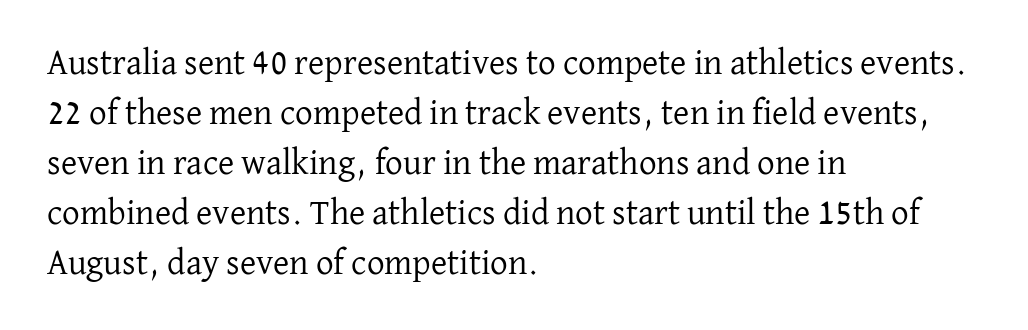
{"serif": "yes", "italic": "no", "bold": "no", "weight": "regular", "width": "normal", "stroke_contrast": "low", "x_height": "medium", "monospaced": "no", "underline": "no", "align": "left", "line_spacing": "normal", "line_spacing_ratio": 1.43, "letter_spacing": "normal", "letter_spacing_em": 0.0, "glyph_px": 35}
